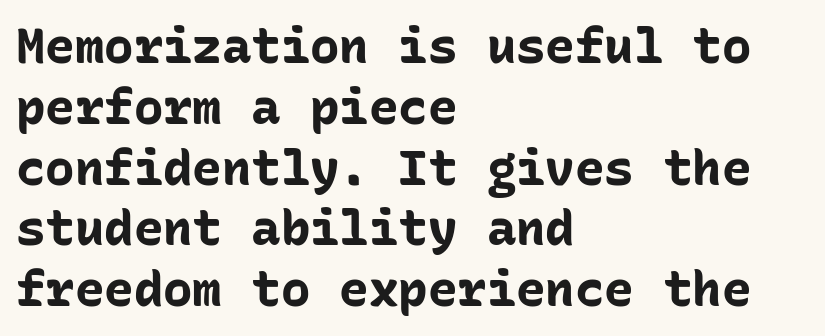
The image shows 49 px bold sans-serif type, upright, monospaced; set left-aligned, line spacing 1.24x, normal letter spacing, not underlined; low stroke contrast and a medium x-height.
